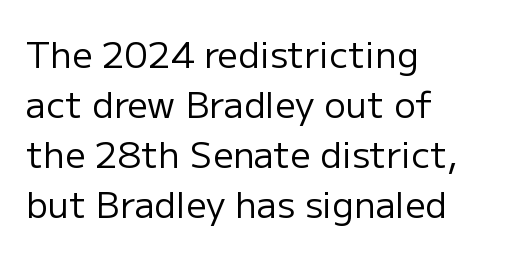
Q: Is the text bold? A: No.
Q: Is the text italic (slanted)? A: No, it is upright.
Q: Is the typeface a serif or a sans-serif typeface? A: Sans-serif.
Q: Is the text underlined? A: No.
Q: How is the paragraph aligned? A: Left-aligned.
Q: Is the spacing between letters normal or unusually wide? A: Normal.
Q: Is the spacing between lines tight, normal or loose? A: Normal.
Q: Width (condensed, normal, or wide)? A: Normal.
Q: Stroke contrast? A: Low.
Q: x-height? A: Medium.
Q: Monospaced? A: No.
